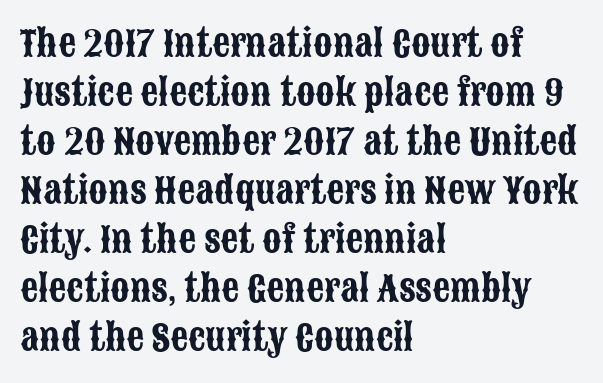
Q: Is the text italic (slanted)? A: No, it is upright.
Q: Is the typeface a serif or a sans-serif typeface? A: Sans-serif.
Q: Is the text underlined? A: No.
Q: How is the paragraph aligned? A: Left-aligned.
Q: Is the spacing between letters normal or unusually wide? A: Normal.
Q: Is the spacing between lines tight, normal or loose? A: Normal.
Q: Width (condensed, normal, or wide)? A: Condensed.
Q: Stroke contrast? A: Low.
Q: x-height? A: Large.
Q: Monospaced? A: No.
